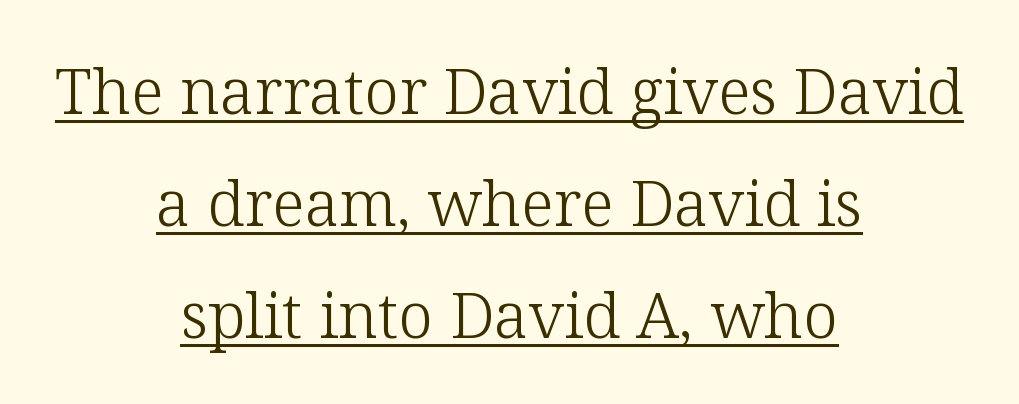
The image shows 63 px light serif type, upright; set centered, line spacing 1.78x, normal letter spacing, underlined; low stroke contrast and a medium x-height.
